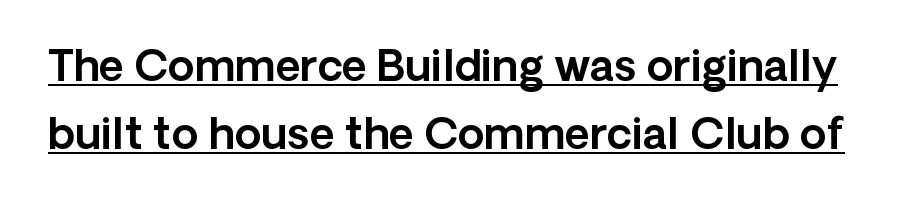
Q: Is the text italic (slanted)? A: No, it is upright.
Q: Is the typeface a serif or a sans-serif typeface? A: Sans-serif.
Q: Is the text underlined? A: Yes.
Q: Is the spacing between letters normal or unusually wide? A: Normal.
Q: Is the spacing between lines tight, normal or loose? A: Normal.
Q: Width (condensed, normal, or wide)? A: Normal.
Q: x-height? A: Medium.
Q: Monospaced? A: No.
